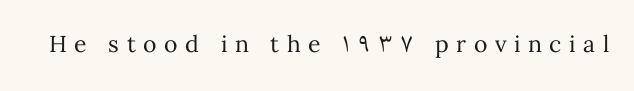
The image shows 23 px text type, upright; set unusually wide letter spacing (+0.33 em), not underlined.
